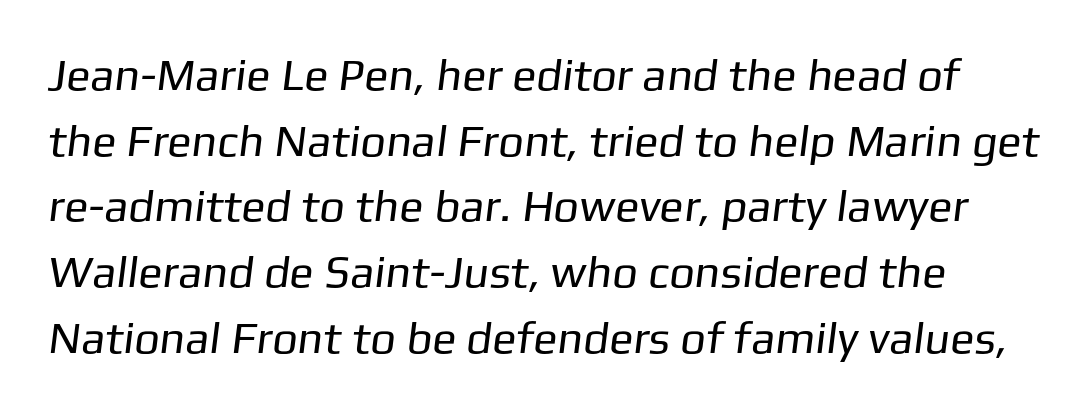
{"serif": "no", "bold": "no", "weight": "regular", "width": "normal", "stroke_contrast": "low", "x_height": "medium", "monospaced": "no", "underline": "no", "line_spacing": "normal", "line_spacing_ratio": 1.46, "letter_spacing": "normal", "letter_spacing_em": 0.0, "glyph_px": 45}
